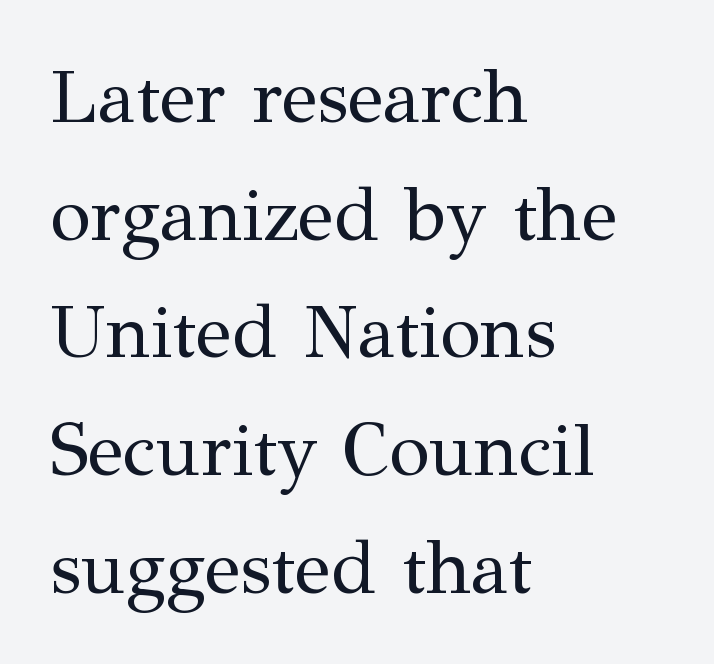
Successive baselines arrive at the customary interval. These lines stack with their left ends in a neat column. The font is comparable to plain body text, perhaps lighter. Spacing verdict: proportional, widths tailored to each character. The foot of each line stays bare and open.
